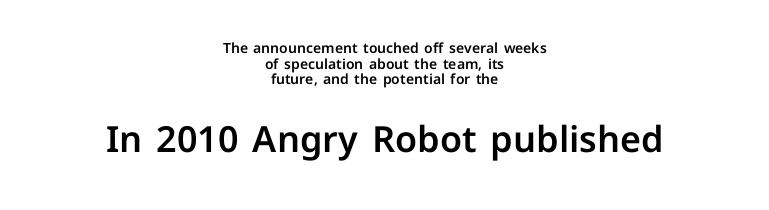
The image shows 36 px sans-serif type, upright; set centered, tight line spacing (1.11x), normal letter spacing, not underlined; the second (bottom) block is 2.57x larger; low stroke contrast and a medium x-height.
